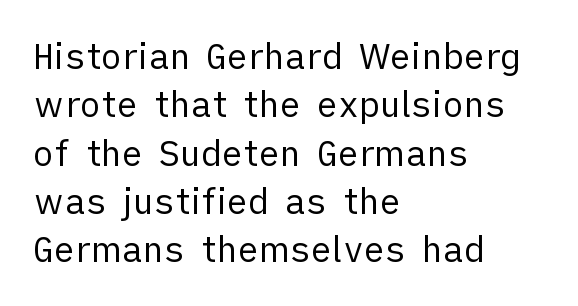
{"serif": "no", "italic": "no", "bold": "no", "weight": "regular", "width": "normal", "stroke_contrast": "low", "x_height": "medium", "monospaced": "no", "underline": "no", "align": "left", "line_spacing": "normal", "line_spacing_ratio": 1.38, "letter_spacing": "normal", "letter_spacing_em": 0.0, "glyph_px": 35}
